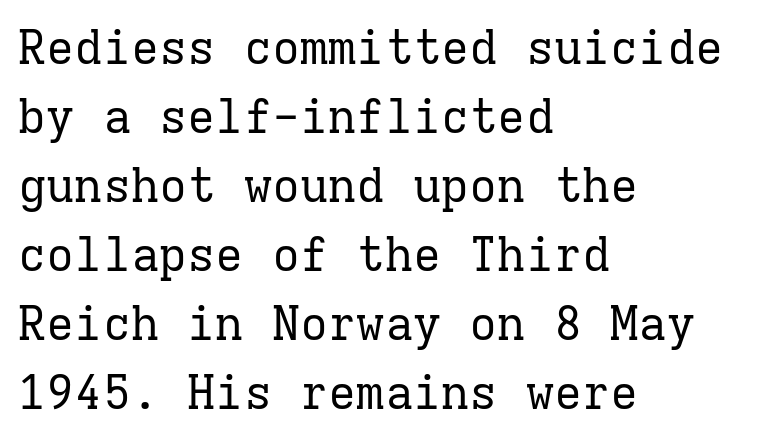
{"serif": "yes", "italic": "no", "bold": "no", "weight": "regular", "width": "normal", "stroke_contrast": "low", "x_height": "medium", "monospaced": "yes", "underline": "no", "align": "left", "line_spacing": "normal", "line_spacing_ratio": 1.47, "letter_spacing": "normal", "letter_spacing_em": 0.0, "glyph_px": 47}
